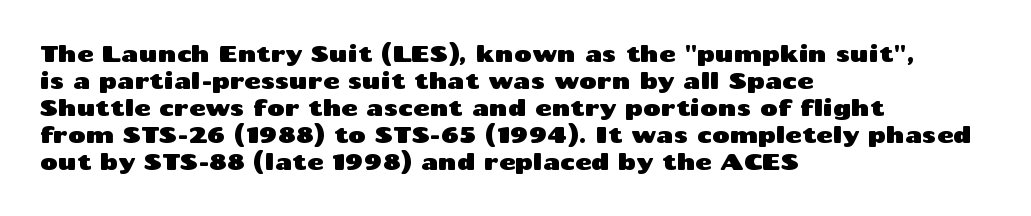
{"italic": "no", "underline": "no", "align": "left", "line_spacing_ratio": 1.23, "letter_spacing": "normal", "letter_spacing_em": 0.0, "glyph_px": 22}
